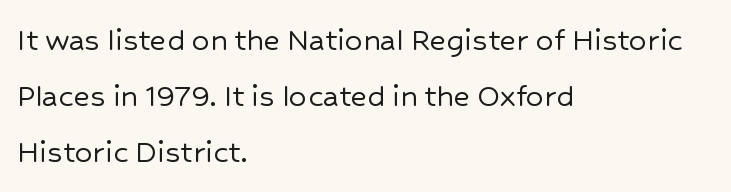
The image shows 35 px sans-serif type, upright; set left-aligned, normal line spacing (1.6x), normal letter spacing, not underlined; low stroke contrast and a medium x-height.
